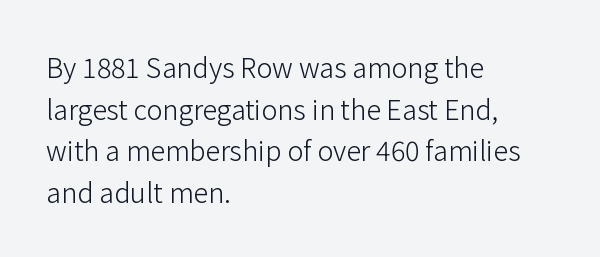
The image shows 27 px text type, upright; set left-aligned, normal line spacing (1.54x), normal letter spacing, not underlined.
